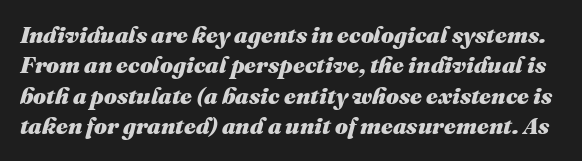
{"italic": "yes", "lean": "right", "slant_degrees": 16, "bold": "yes", "underline": "no", "line_spacing": "normal", "line_spacing_ratio": 1.32, "letter_spacing": "normal", "letter_spacing_em": 0.0, "glyph_px": 23}
